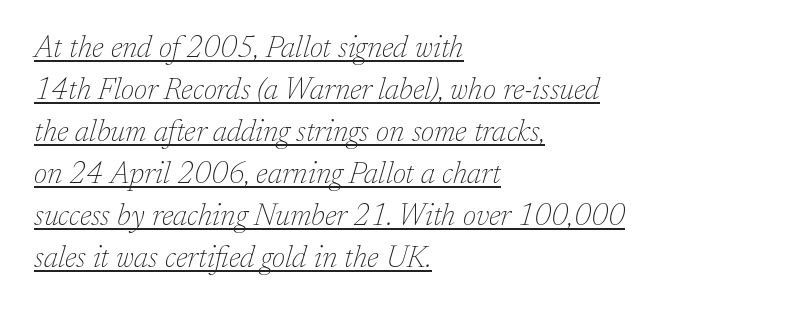
The image shows 30 px thin serif type, italic (leaning right); set left-aligned, normal line spacing (1.4x), normal letter spacing, underlined; low stroke contrast and a medium x-height.
